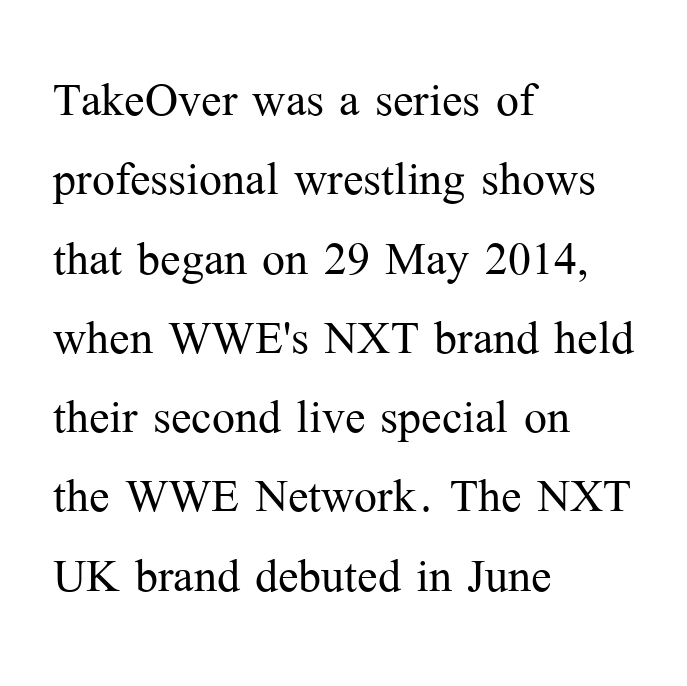
The image shows 61 px light serif type, upright; set left-aligned, normal line spacing (1.3x), normal letter spacing, not underlined; medium stroke contrast and a medium x-height.
